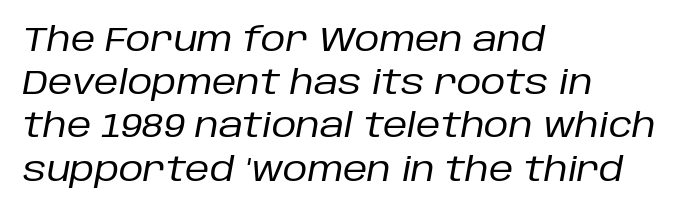
The image shows 34 px regular-weight type, italic (leaning right); set left-aligned, normal line spacing (1.27x), normal letter spacing, not underlined; low stroke contrast and a large x-height.
